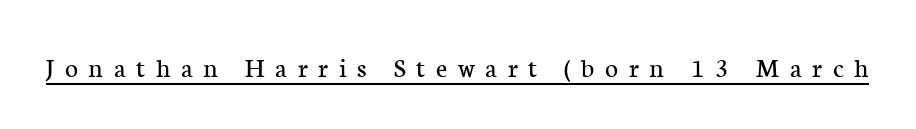
{"serif": "yes", "italic": "no", "bold": "no", "weight": "regular", "width": "normal", "stroke_contrast": "low", "x_height": "medium", "monospaced": "no", "underline": "yes", "letter_spacing": "wide", "letter_spacing_em": 0.38, "glyph_px": 28}
